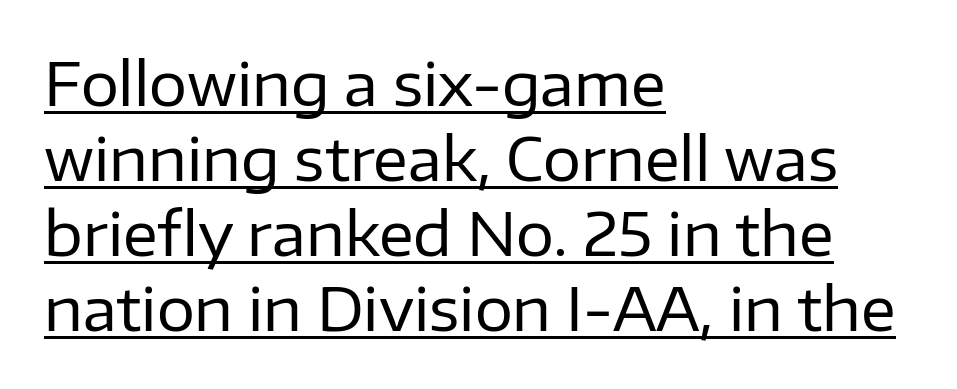
The image shows 60 px regular-weight sans-serif type, upright; set left-aligned, normal line spacing (1.25x), normal letter spacing, underlined; low stroke contrast and a medium x-height.
